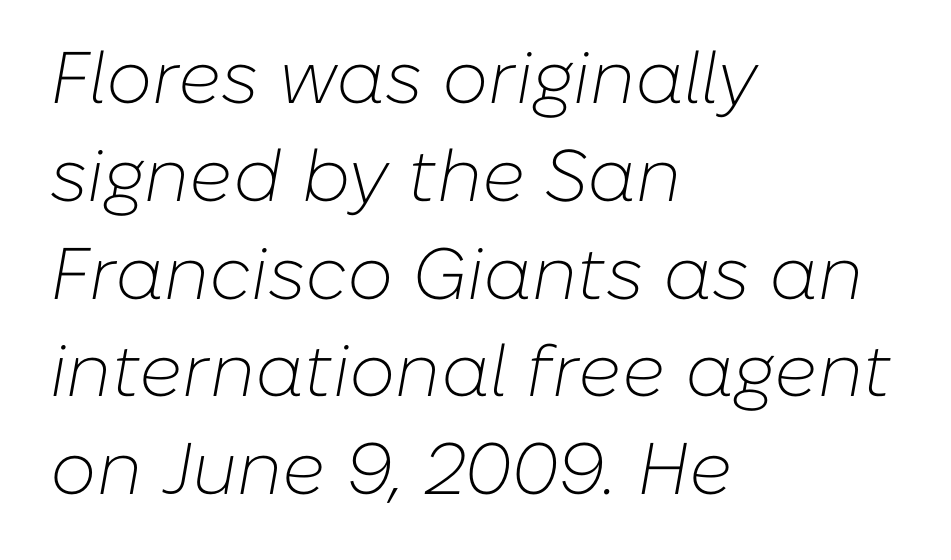
Q: Is the text bold? A: No.
Q: Is the text italic (slanted)? A: Yes, it leans right by about 10 degrees.
Q: Is the text underlined? A: No.
Q: How is the paragraph aligned? A: Left-aligned.
Q: Is the spacing between letters normal or unusually wide? A: Normal.
Q: Is the spacing between lines tight, normal or loose? A: Normal.
Q: Width (condensed, normal, or wide)? A: Normal.
Q: Stroke contrast? A: Low.
Q: x-height? A: Medium.
Q: Monospaced? A: No.
